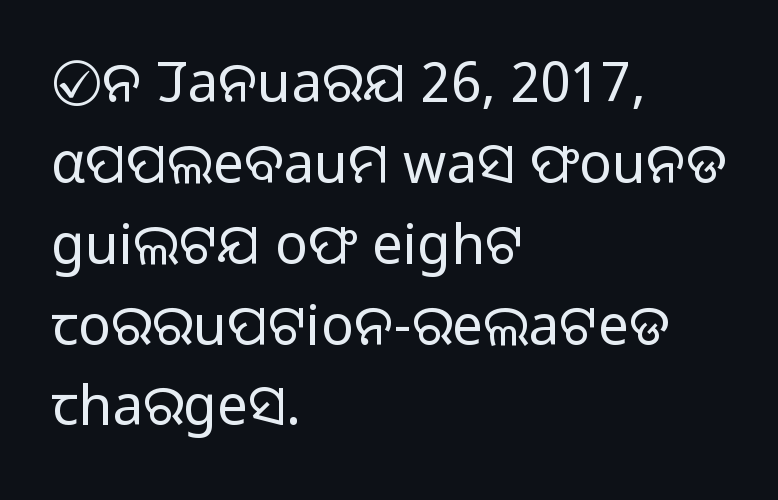
The image shows 55 px light sans-serif type, upright; set left-aligned, normal line spacing (1.47x), normal letter spacing, not underlined; low stroke contrast and a medium x-height.
